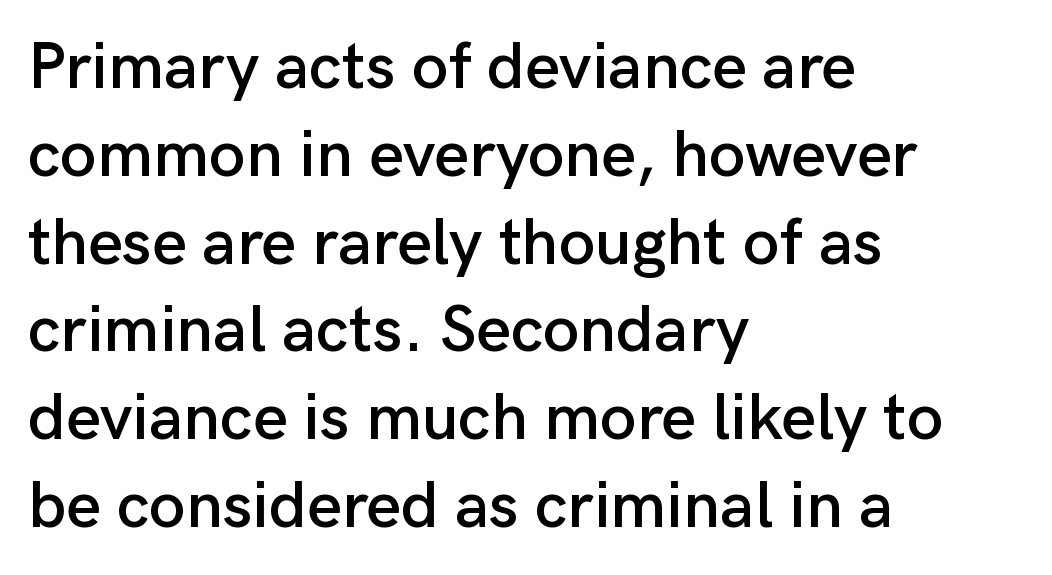
Line spacing here is normal. Looks like regular typesetting: each glyph gets only the width it needs. The lines are quadded left. Descender tails drop into unmarked territory. Upright lettering throughout. Nothing unusual about the tracking: characters are spaced as the font intends.
